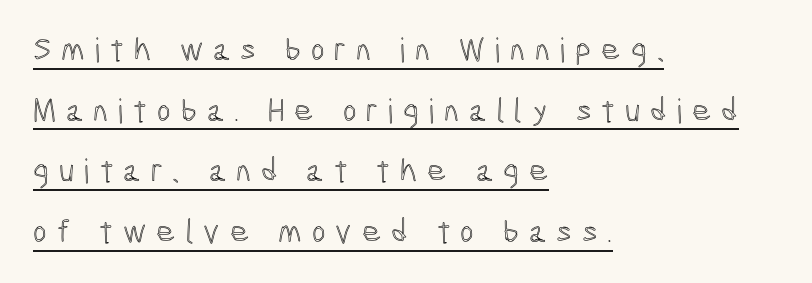
Q: Is the text italic (slanted)? A: No, it is upright.
Q: Is the text underlined? A: Yes.
Q: How is the paragraph aligned? A: Left-aligned.
Q: Is the spacing between letters normal or unusually wide? A: Unusually wide.
Q: Width (condensed, normal, or wide)? A: Condensed.
Q: x-height? A: Medium.
Q: Monospaced? A: No.
